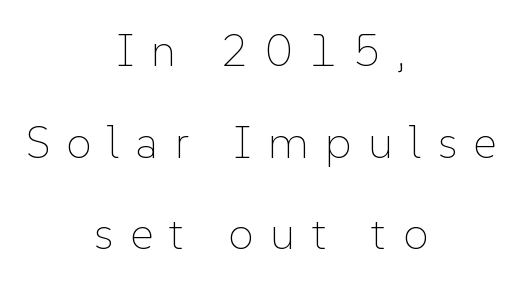
Q: Is the text bold? A: No.
Q: Is the text italic (slanted)? A: No, it is upright.
Q: Is the text underlined? A: No.
Q: How is the paragraph aligned? A: Centered.
Q: Is the spacing between letters normal or unusually wide? A: Unusually wide.
Q: Is the spacing between lines tight, normal or loose? A: Loose.
Q: Width (condensed, normal, or wide)? A: Normal.
Q: Stroke contrast? A: Low.
Q: x-height? A: Medium.
Q: Monospaced? A: No.
